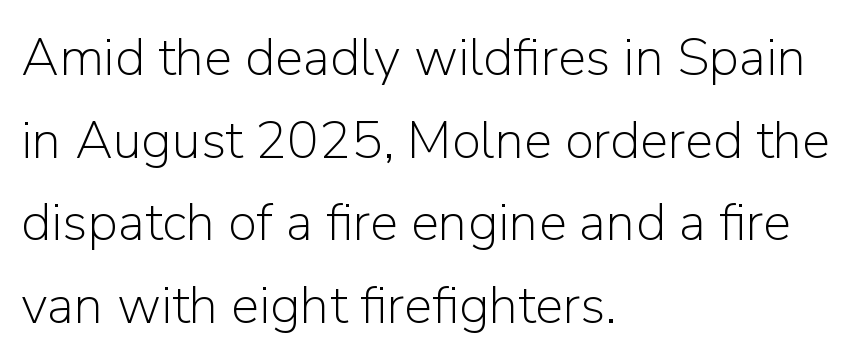
The image shows 53 px light sans-serif type, upright; set left-aligned, normal line spacing (1.56x), normal letter spacing, not underlined; low stroke contrast and a medium x-height.
